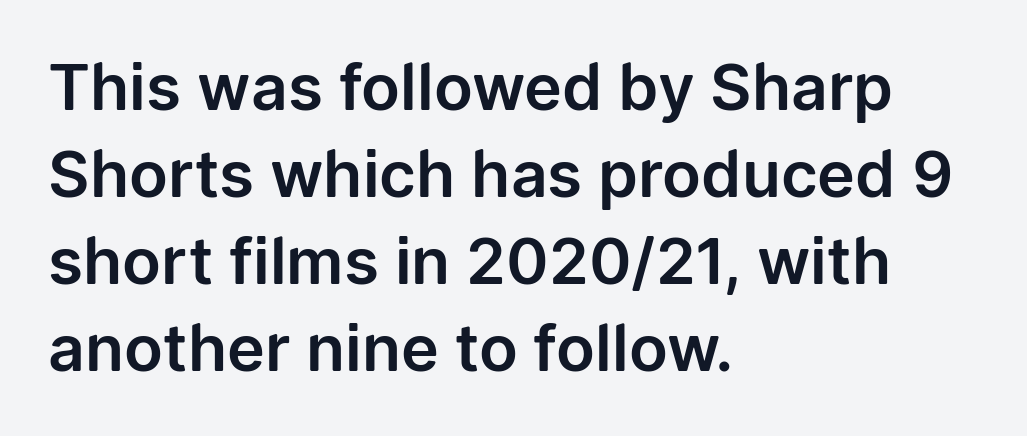
The image shows 64 px sans-serif type, upright; set left-aligned, normal line spacing (1.36x), normal letter spacing, not underlined; low stroke contrast and a medium x-height.
